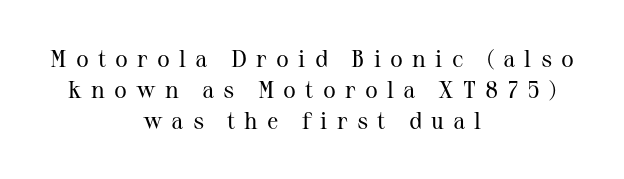
Honestly, the row spacing looks completely unremarkable. Stems and bowls with no extra thickness — not bold. Nope, not italic — everything's standing straight. The paragraph has two soft edges and a firm central axis.
